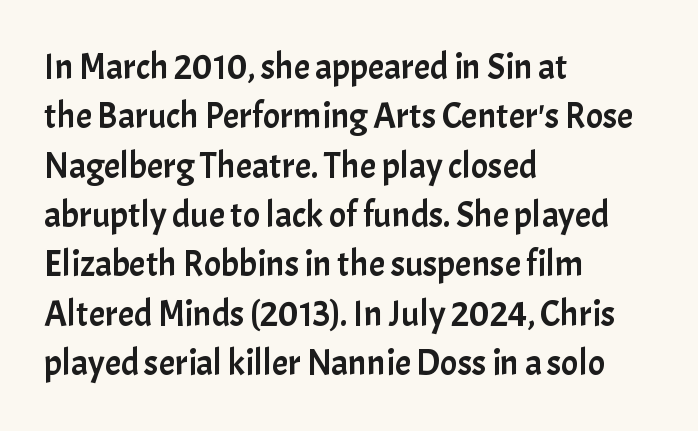
The image shows 36 px sans-serif type, upright; set left-aligned, normal line spacing (1.37x), normal letter spacing, not underlined; low stroke contrast and a medium x-height.
